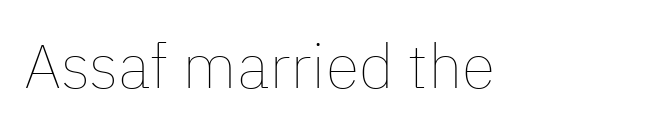
When letters stand straight like this, we call the style roman or upright. A typesetter would call this proportional, since set widths differ per character. There is no visible air inserted between adjacent glyphs. Only glyphs here, with clear space below each row.
